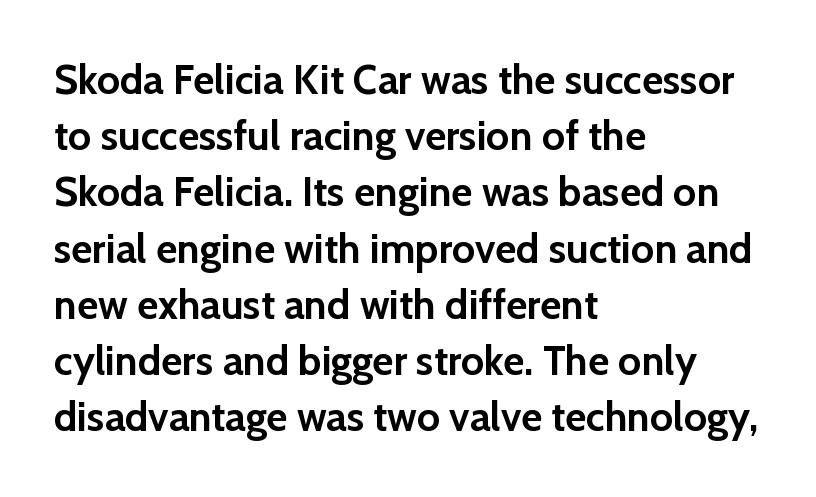
The image shows 41 px semibold sans-serif type, upright; set left-aligned, normal line spacing (1.37x), normal letter spacing, not underlined; low stroke contrast and a medium x-height.
